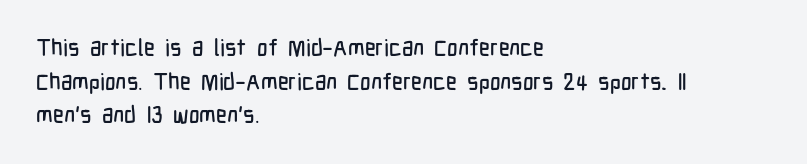
Q: Is the text italic (slanted)? A: No, it is upright.
Q: Is the text underlined? A: No.
Q: How is the paragraph aligned? A: Left-aligned.
Q: Is the spacing between letters normal or unusually wide? A: Normal.
Q: Is the spacing between lines tight, normal or loose? A: Normal.
